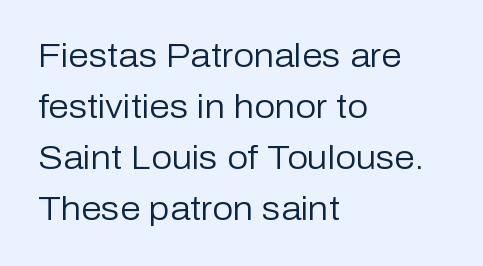
The lines sit at an ordinary, default distance from one another. The strip under each line holds only bare page. The type sits square on the baseline with zero lean. The typeface chosen for these lines omits serifs. The paragraph shown leans on its left margin. You could call the tracking neutral — neither tight nor loose.
